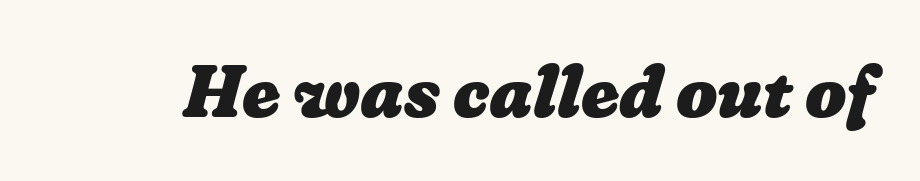
Q: Is the text bold? A: Yes.
Q: Is the text underlined? A: No.
Q: Is the spacing between letters normal or unusually wide? A: Normal.
Q: Width (condensed, normal, or wide)? A: Normal.
Q: Stroke contrast? A: Low.
Q: x-height? A: Medium.
Q: Monospaced? A: No.
